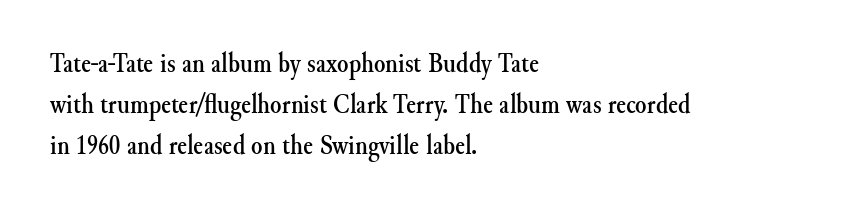
Q: Is the text italic (slanted)? A: No, it is upright.
Q: Is the typeface a serif or a sans-serif typeface? A: Serif.
Q: Is the text underlined? A: No.
Q: How is the paragraph aligned? A: Left-aligned.
Q: Is the spacing between letters normal or unusually wide? A: Normal.
Q: Is the spacing between lines tight, normal or loose? A: Normal.
Q: Width (condensed, normal, or wide)? A: Normal.
Q: Stroke contrast? A: Medium.
Q: x-height? A: Small.
Q: Monospaced? A: No.
